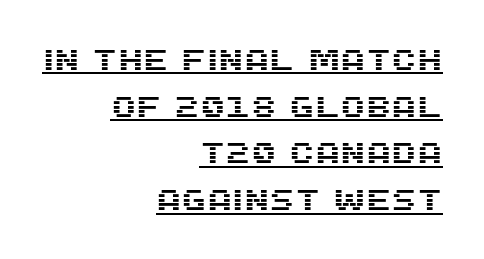
Q: Is the text italic (slanted)? A: No, it is upright.
Q: Is the typeface a serif or a sans-serif typeface? A: Sans-serif.
Q: Is the text underlined? A: Yes.
Q: How is the paragraph aligned? A: Right-aligned.
Q: Is the spacing between letters normal or unusually wide? A: Normal.
Q: Is the spacing between lines tight, normal or loose? A: Normal.
Q: Width (condensed, normal, or wide)? A: Normal.
Q: Stroke contrast? A: Medium.
Q: x-height? A: Large.
Q: Monospaced? A: No.
